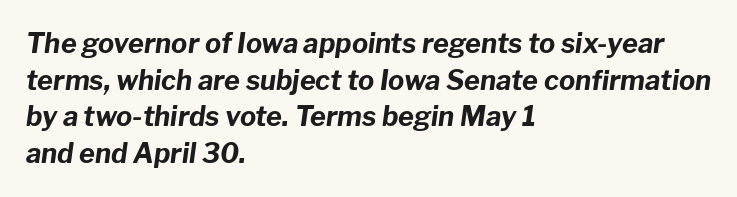
{"italic": "yes", "lean": "right", "slant_degrees": 8, "bold": "yes", "underline": "no", "align": "left", "line_spacing": "normal", "line_spacing_ratio": 1.36, "letter_spacing": "normal", "letter_spacing_em": 0.0, "glyph_px": 27}
